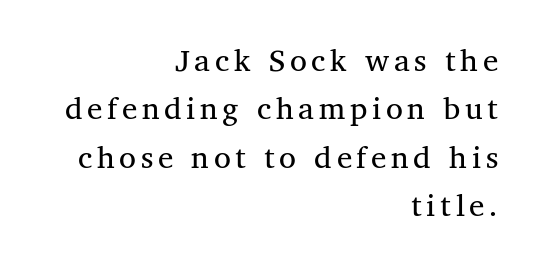
The image shows 31 px regular-weight serif type, upright; set right-aligned, normal line spacing (1.56x), not underlined; medium stroke contrast and a medium x-height.
